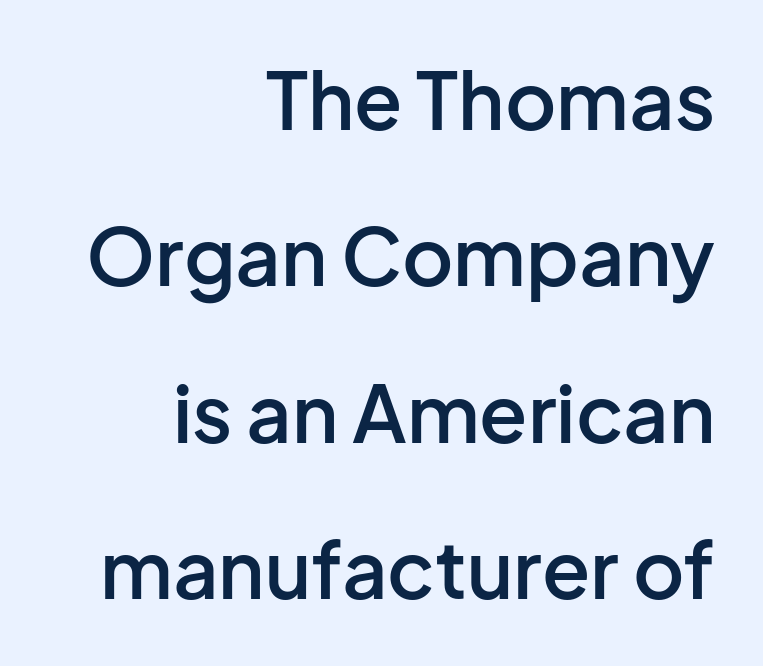
A student would call this right alignment; a typographer would say flush right, rag left. This is sans-serif lettering, the kind often seen on screens and signage. Stroke thickness is moderately raised; the sample reads as semibold. Airy leading.
